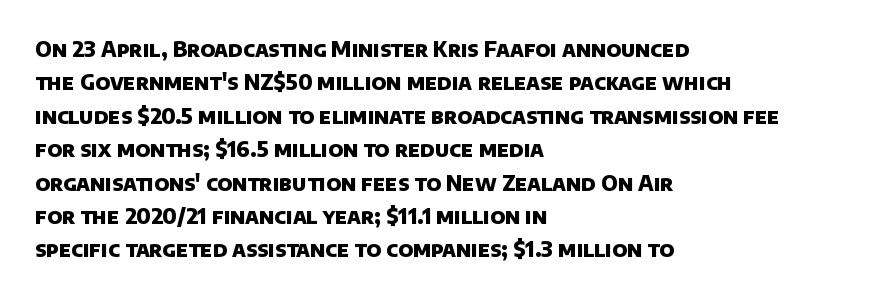
Q: Is the text bold? A: Yes.
Q: Is the text underlined? A: No.
Q: How is the paragraph aligned? A: Left-aligned.
Q: Is the spacing between letters normal or unusually wide? A: Normal.
Q: Is the spacing between lines tight, normal or loose? A: Normal.
